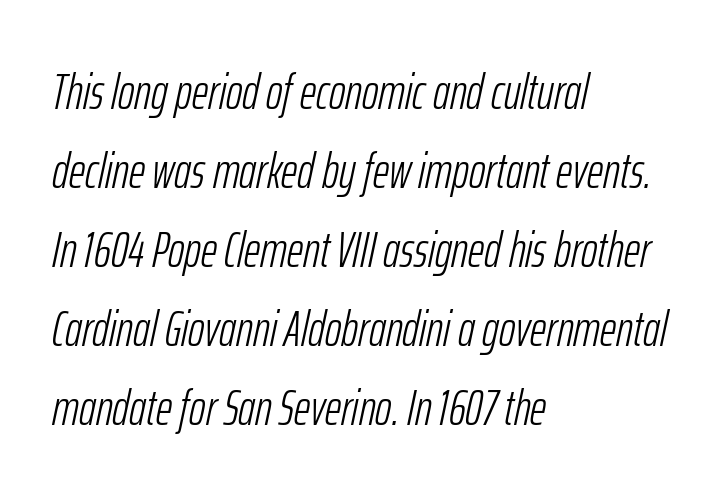
The rendering uses natural spacing where letterforms have individual widths. The characters are drawn with everyday or finer stroke widths. In CSS terms this would be text-align: left. Just letters on the line, the space beneath them empty. Evenly set lines give the paragraph a standard silhouette. Slanted lettering throughout.
